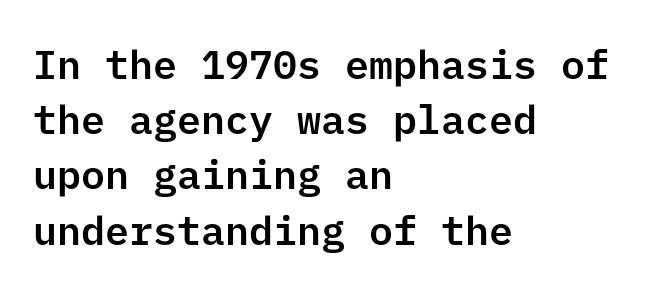
What stands out about the letter spacing? Nothing — it is the standard amount. This sample uses a sans-serif face. The rendering anchors every line to the left-hand side. Unlike italic type, these characters show no tilt at all.
